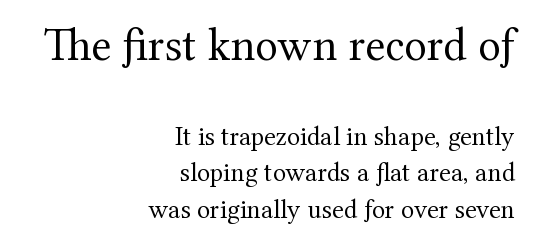
{"serif": "yes", "italic": "no", "bold": "no", "weight": "regular", "width": "normal", "stroke_contrast": "medium", "x_height": "medium", "monospaced": "no", "underline": "no", "align": "right", "line_spacing": "normal", "line_spacing_ratio": 1.36, "letter_spacing": "normal", "letter_spacing_em": 0.0, "larger_block": "first", "size_ratio": 1.74, "glyph_px": 47}
